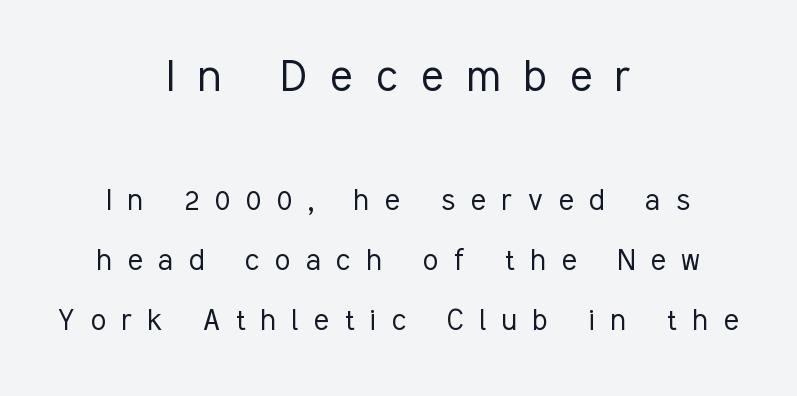
The image shows 52 px light, condensed sans-serif type, upright; set centered, line spacing 1.72x, unusually wide letter spacing (+0.45 em), not underlined; the first (top) block is 1.49x larger; low stroke contrast and a medium x-height.
